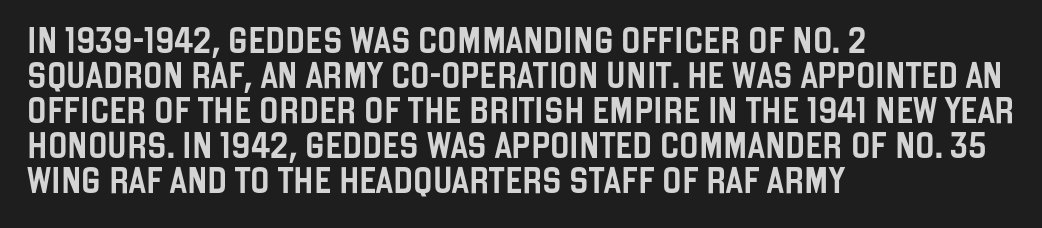
Q: Is the text italic (slanted)? A: No, it is upright.
Q: Is the text underlined? A: No.
Q: How is the paragraph aligned? A: Left-aligned.
Q: Is the spacing between letters normal or unusually wide? A: Normal.
Q: Is the spacing between lines tight, normal or loose? A: Normal.
